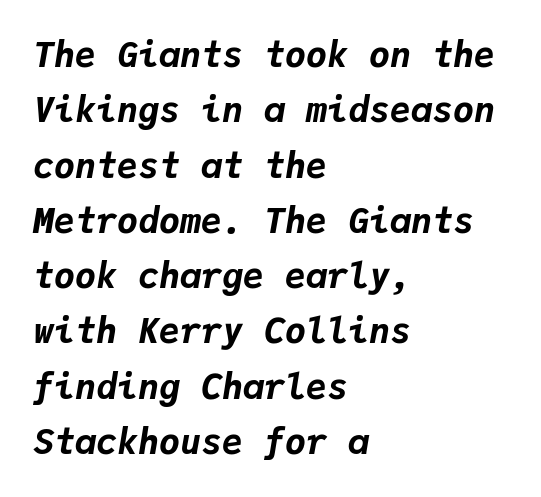
The passage is arranged the way most books set body copy — flush left. Each word holds together tightly as a unit, with standard inter-letter gaps. Notice how thick the strokes are: this is what a full bold looks like. Normally led — the rows are evenly, conventionally spaced. Letters rest on an invisible, unmarked baseline.
